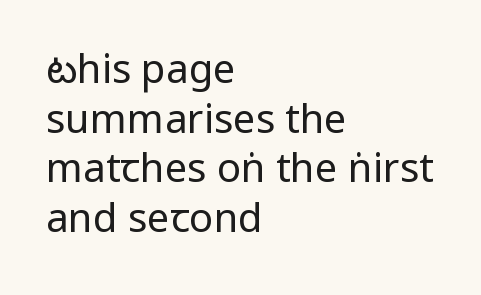
{"serif": "no", "italic": "no", "bold": "no", "weight": "regular", "width": "condensed", "stroke_contrast": "low", "underline": "no", "align": "left", "line_spacing_ratio": 1.24, "letter_spacing": "normal", "letter_spacing_em": 0.0, "glyph_px": 40}
